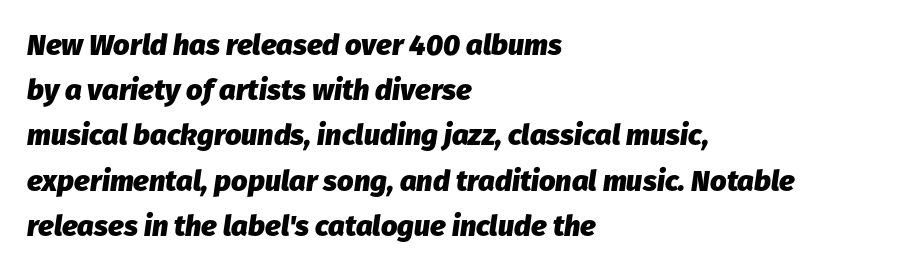
{"italic": "yes", "lean": "right", "slant_degrees": 8, "bold": "yes", "weight": "heavy", "width": "normal", "stroke_contrast": "low", "x_height": "medium", "monospaced": "no", "underline": "no", "align": "left", "line_spacing": "normal", "line_spacing_ratio": 1.56, "letter_spacing": "normal", "letter_spacing_em": 0.0, "glyph_px": 29}
